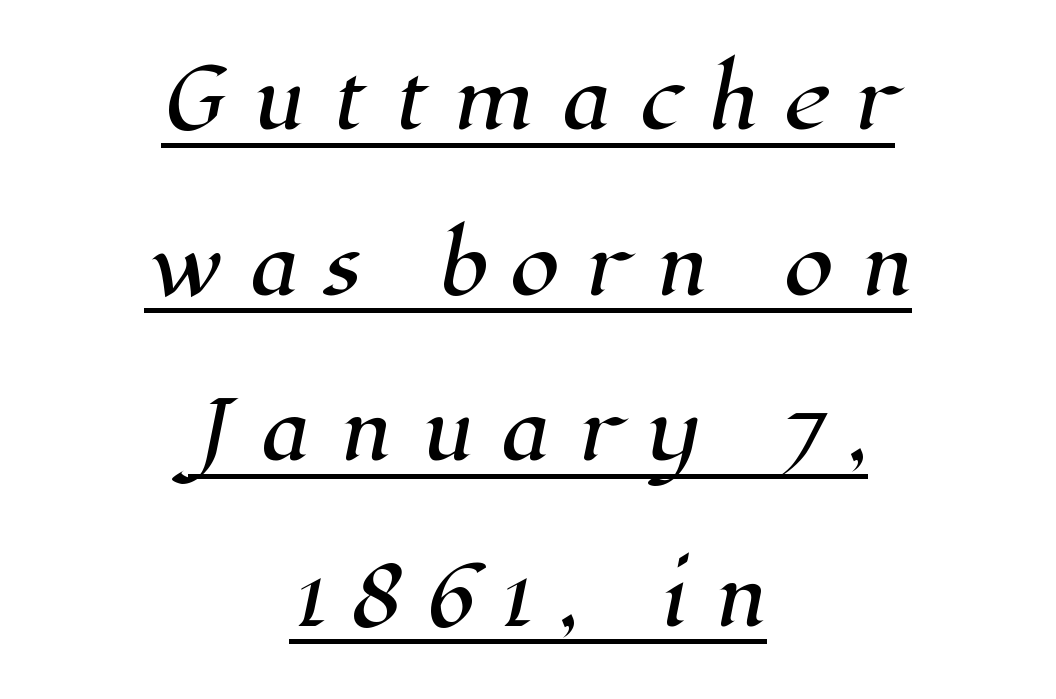
Q: Is the typeface a serif or a sans-serif typeface? A: Serif.
Q: Is the text underlined? A: Yes.
Q: How is the paragraph aligned? A: Centered.
Q: Is the spacing between letters normal or unusually wide? A: Unusually wide.
Q: Is the spacing between lines tight, normal or loose? A: Loose.
Q: Width (condensed, normal, or wide)? A: Normal.
Q: Stroke contrast? A: High.
Q: x-height? A: Medium.
Q: Monospaced? A: No.
